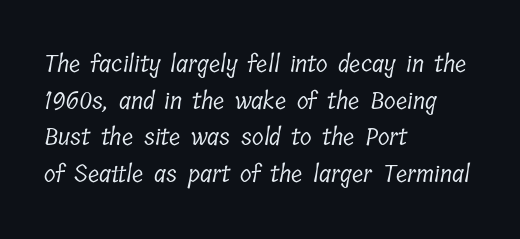
The image shows 24 px text type; set left-aligned, normal line spacing (1.53x), normal letter spacing, not underlined.
